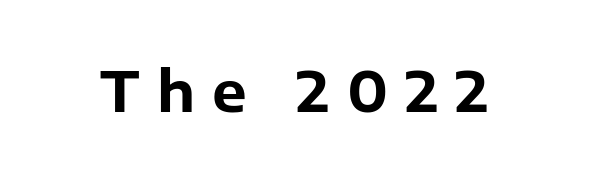
{"serif": "no", "italic": "no", "bold": "yes", "weight": "bold", "width": "normal", "stroke_contrast": "low", "x_height": "medium", "monospaced": "no", "underline": "no", "letter_spacing": "wide", "letter_spacing_em": 0.31, "glyph_px": 55}
